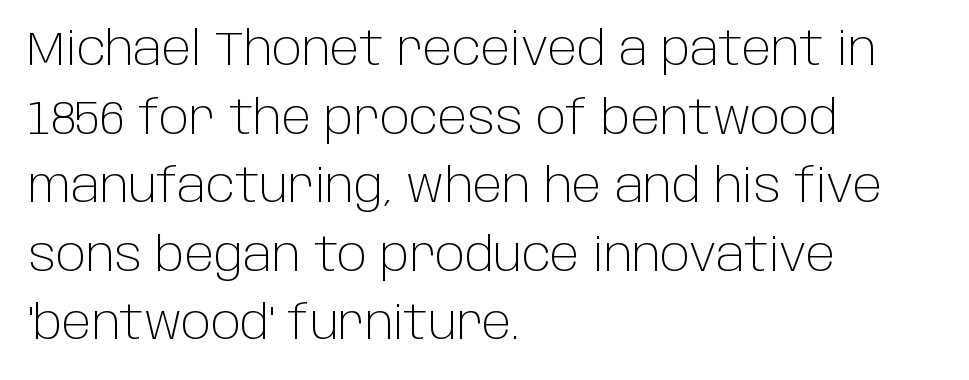
Q: Is the text bold? A: No.
Q: Is the text italic (slanted)? A: No, it is upright.
Q: Is the typeface a serif or a sans-serif typeface? A: Sans-serif.
Q: Is the text underlined? A: No.
Q: How is the paragraph aligned? A: Left-aligned.
Q: Is the spacing between letters normal or unusually wide? A: Normal.
Q: Is the spacing between lines tight, normal or loose? A: Normal.
Q: Width (condensed, normal, or wide)? A: Normal.
Q: Stroke contrast? A: Low.
Q: x-height? A: Large.
Q: Monospaced? A: No.
